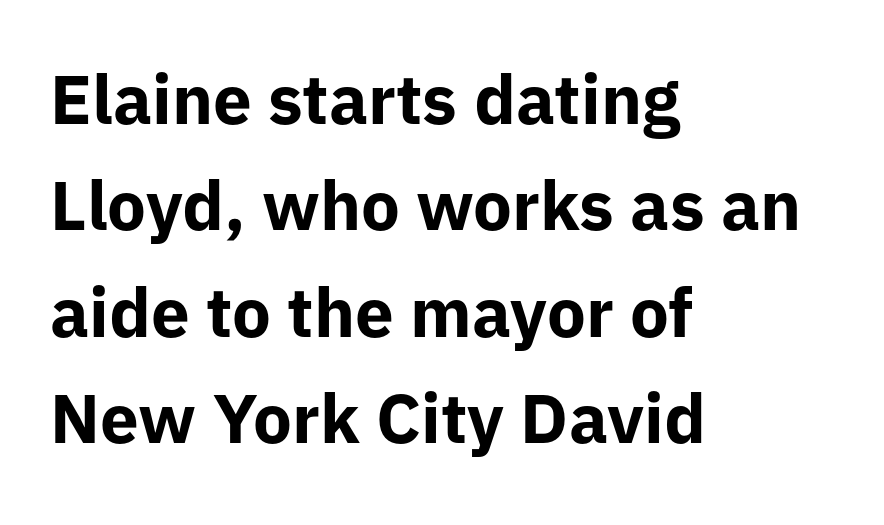
The image shows 69 px bold sans-serif type, upright; set left-aligned, normal line spacing (1.54x), normal letter spacing, not underlined; low stroke contrast and a medium x-height.
